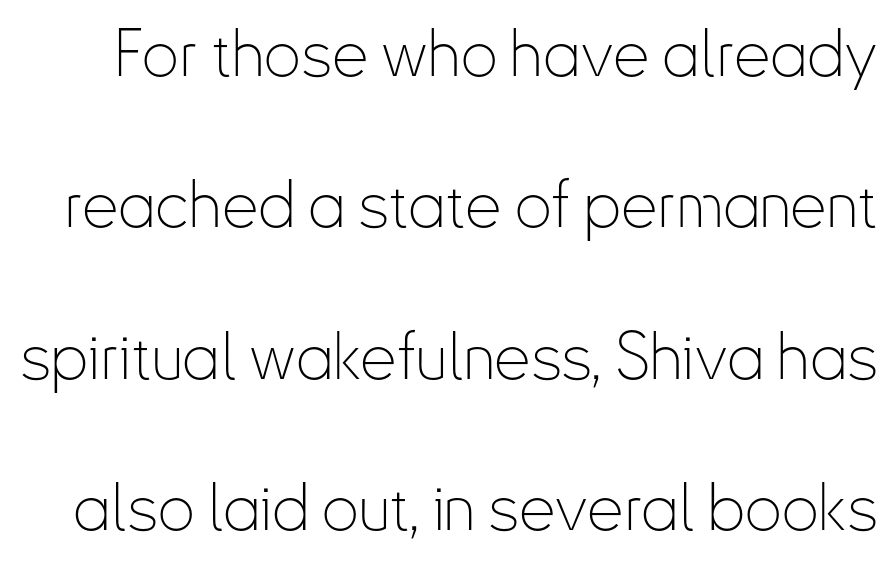
Standard letterfit; no display-style spreading of the glyphs. One glance says open: line gaps are wider than usual. The baseline area is clear. Serif or sans? Sans — the stroke terminals are bare. The typesetting does not lean heavy: it is not bold. Does the lettering tilt? It doesn't — this is upright.
